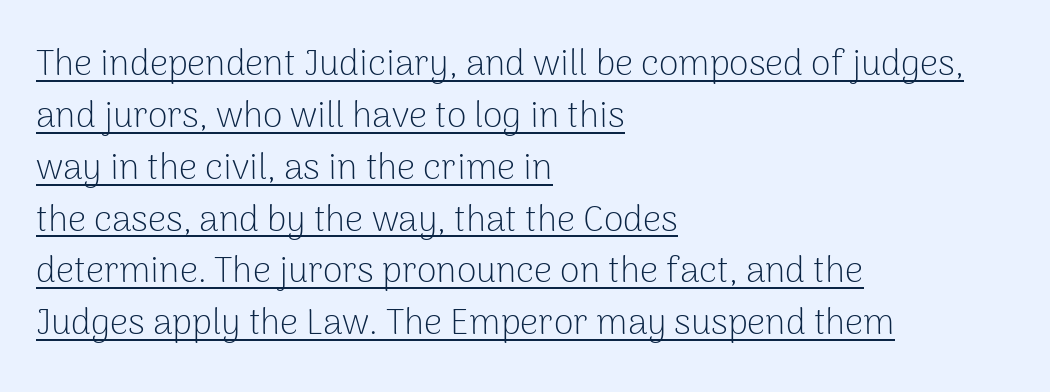
The image shows 36 px light sans-serif type, upright; set left-aligned, normal line spacing (1.44x), normal letter spacing, underlined; low stroke contrast and a medium x-height.
